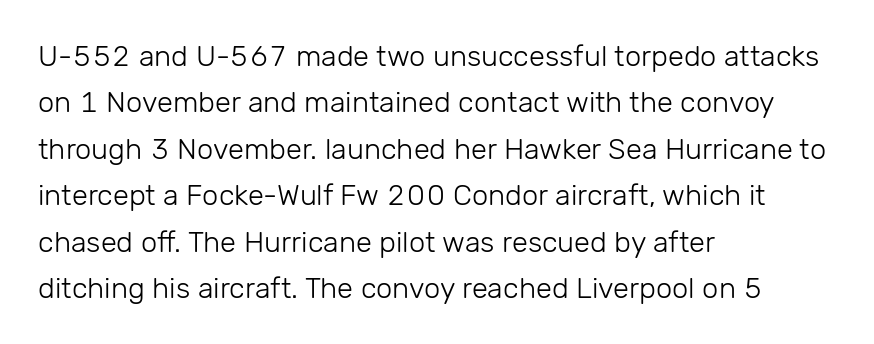
Q: Is the text bold? A: No.
Q: Is the text italic (slanted)? A: No, it is upright.
Q: Is the typeface a serif or a sans-serif typeface? A: Sans-serif.
Q: Is the text underlined? A: No.
Q: How is the paragraph aligned? A: Left-aligned.
Q: Is the spacing between letters normal or unusually wide? A: Normal.
Q: Is the spacing between lines tight, normal or loose? A: Normal.
Q: Width (condensed, normal, or wide)? A: Normal.
Q: Stroke contrast? A: Low.
Q: x-height? A: Medium.
Q: Monospaced? A: No.
